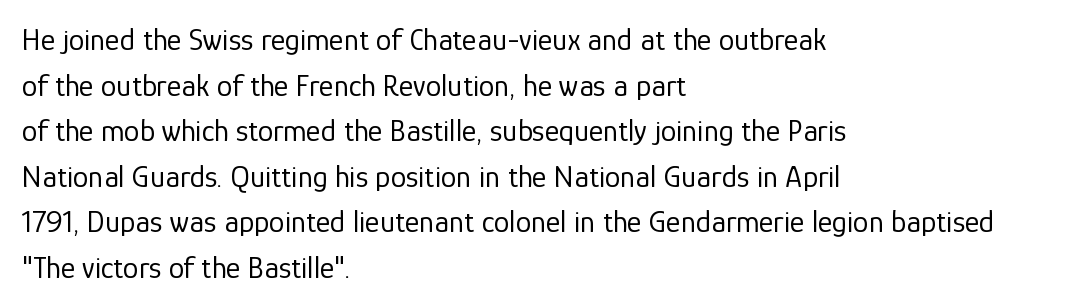
{"serif": "no", "italic": "no", "bold": "no", "weight": "regular", "width": "normal", "stroke_contrast": "low", "x_height": "medium", "monospaced": "no", "underline": "no", "align": "left", "line_spacing": "normal", "line_spacing_ratio": 1.47, "letter_spacing": "normal", "letter_spacing_em": 0.0, "glyph_px": 31}
